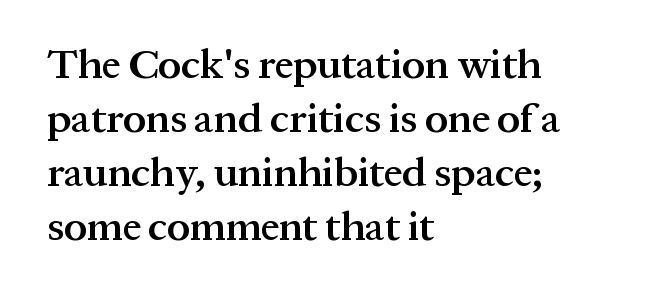
{"serif": "yes", "italic": "no", "bold": "semi", "weight": "semibold", "width": "normal", "stroke_contrast": "medium", "x_height": "medium", "monospaced": "no", "underline": "no", "align": "left", "line_spacing": "normal", "line_spacing_ratio": 1.32, "letter_spacing": "normal", "letter_spacing_em": 0.0, "glyph_px": 41}
